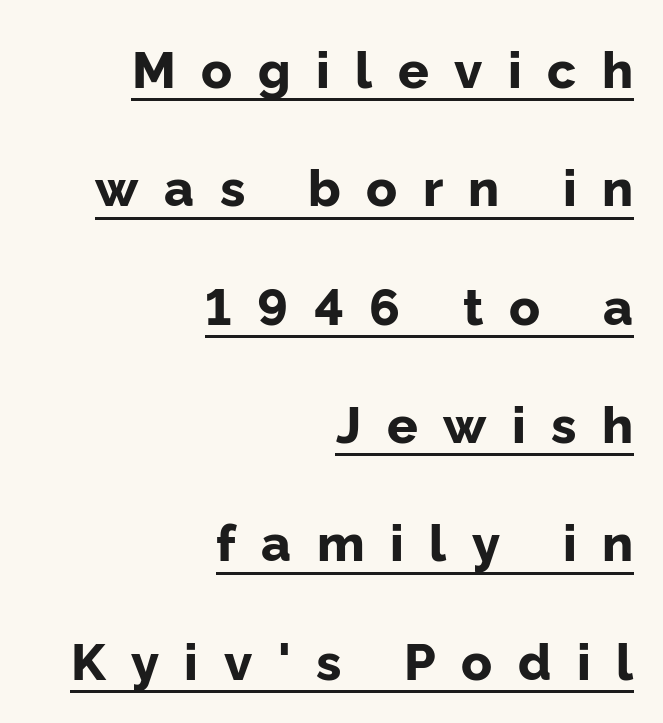
This sample uses an upright cut, with every glyph sitting square on the baseline. The specimen includes a rule beneath the text block's lines. The letters advance in unequal steps, a hallmark of proportional type. I'd describe the lettering as bold — thick and assertive. The text was rendered using a sans face with plain stroke endings.
